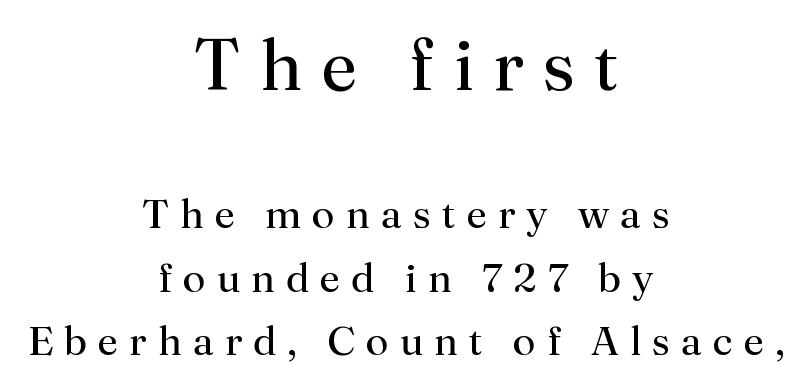
The image shows 72 px regular-weight serif type, upright; set centered, normal line spacing (1.54x), unusually wide letter spacing (+0.27 em), not underlined; the first (top) block is 1.76x larger; medium stroke contrast and a small x-height.
